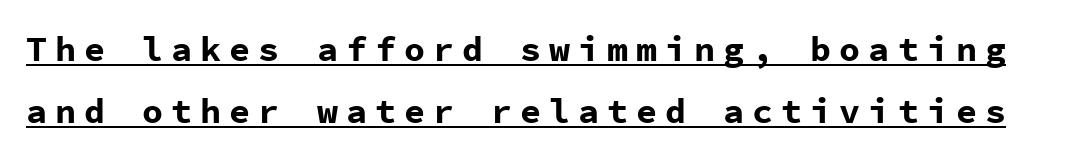
Compared with typical body copy, the letter spacing here is much looser. Is this a sans? Yes — the strokes have no serifs. The specimen reads as upright at a glance. Fixed-width glyphs throughout — classic coding-font behaviour. What decoration does the sample have? An underline.
